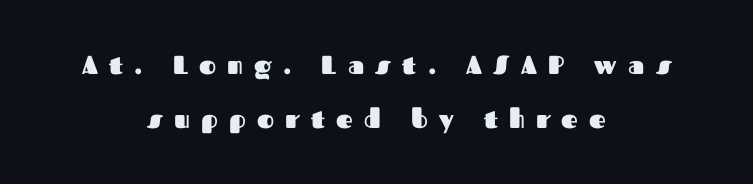
{"italic": "no", "bold": "yes", "underline": "no", "align": "center", "line_spacing": "loose", "line_spacing_ratio": 2.09, "letter_spacing": "wide", "letter_spacing_em": 0.43, "glyph_px": 26}
